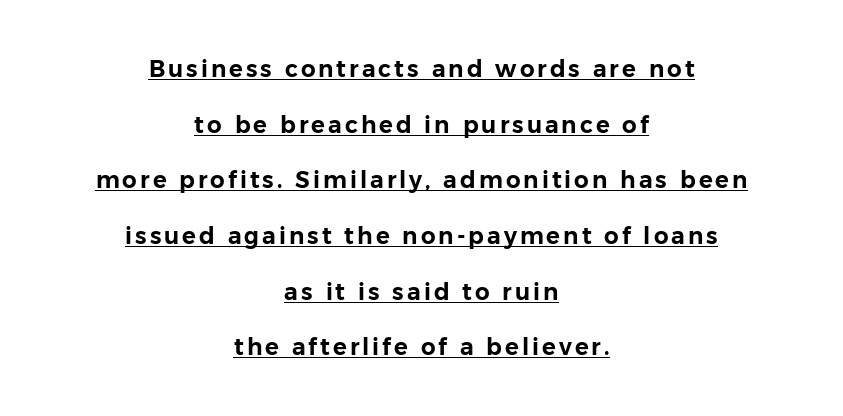
{"italic": "no", "underline": "yes", "align": "center", "line_spacing": "loose", "line_spacing_ratio": 2.42, "glyph_px": 23}
